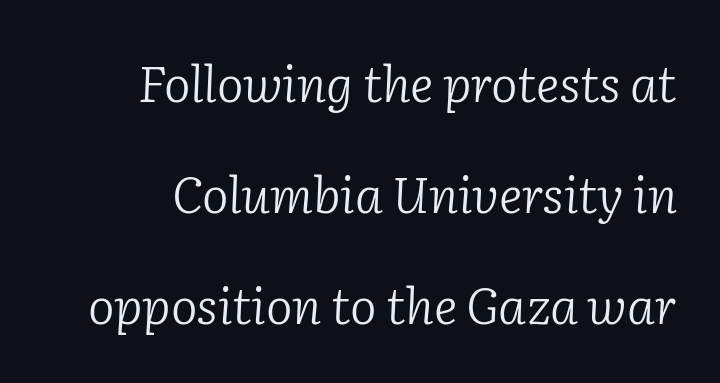
{"serif": "yes", "italic": "yes", "lean": "right", "slant_degrees": 2, "bold": "no", "weight": "light", "width": "normal", "stroke_contrast": "low", "x_height": "medium", "monospaced": "no", "underline": "no", "line_spacing": "loose", "line_spacing_ratio": 2.22, "letter_spacing": "normal", "letter_spacing_em": 0.0, "glyph_px": 50}
